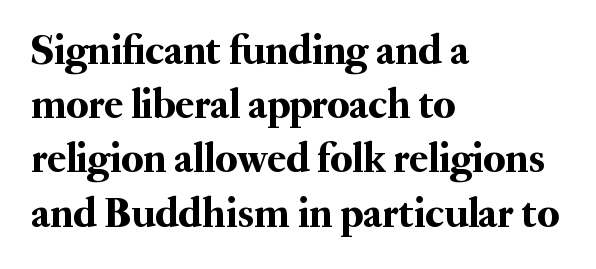
Evenly set lines give the paragraph a standard silhouette. The tracking reads as untouched default to a designer's eye. Font category for this specimen: serif. Is there any slant? The stems are plumb.
